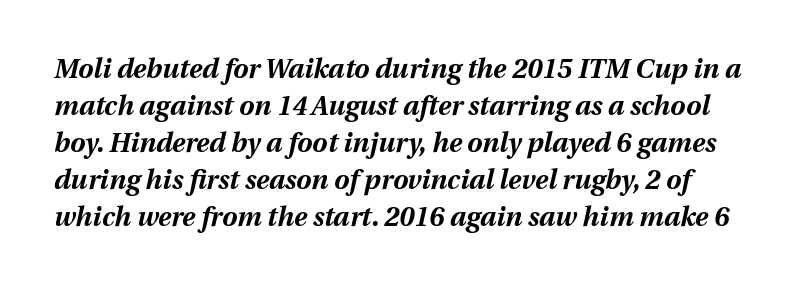
Q: Is the text bold? A: Yes.
Q: Is the text italic (slanted)? A: Yes, it leans right by about 12 degrees.
Q: Is the text underlined? A: No.
Q: Is the spacing between letters normal or unusually wide? A: Normal.
Q: Is the spacing between lines tight, normal or loose? A: Normal.
